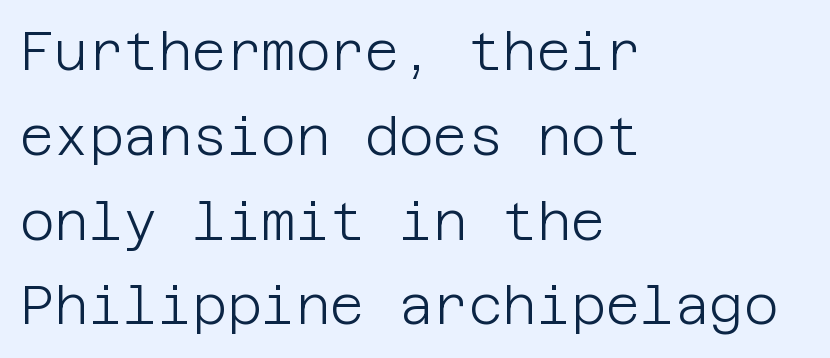
The image shows 53 px light sans-serif type, upright; set left-aligned, normal line spacing (1.6x), normal letter spacing, not underlined; low stroke contrast and a large x-height.
